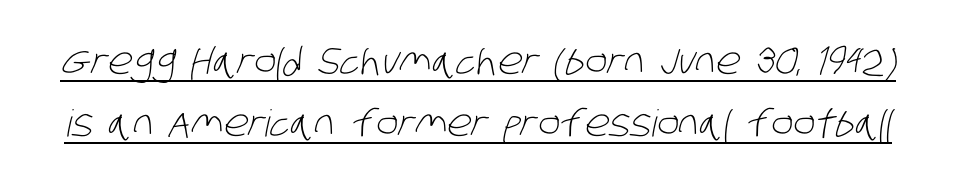
The image shows 37 px light, condensed sans-serif type; set normal line spacing (1.67x), normal letter spacing, underlined; low stroke contrast and a large x-height.
